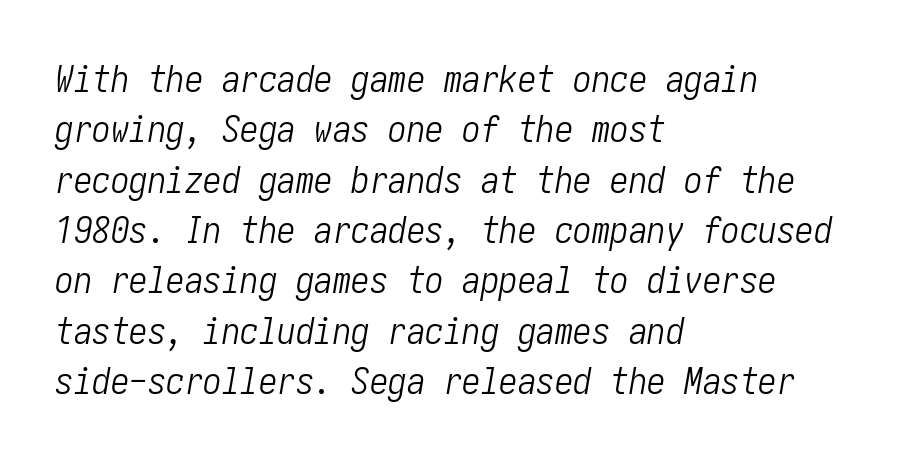
When letters slant like this, we call the style italic. The gaps between neighbouring characters are ordinary and unremarkable. This sample keeps an unexceptional amount of space between lines. Lines of text with bare space underneath. Left-aligned paragraph, ragged on the right. The cut favours lightness, reaching ordinary text weight at its darkest.
